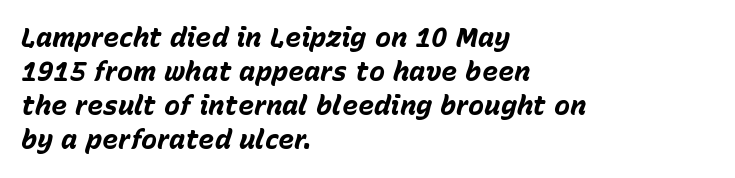
Weight check: bold — yes, fully. A typesetter would call this zero additional tracking. Type without underlining. Does the leading feel generous? No, just average.
